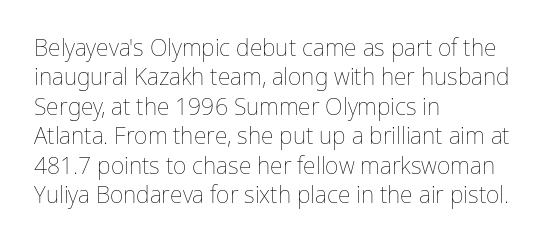
{"italic": "no", "bold": "no", "underline": "no", "align": "left", "line_spacing": "normal", "line_spacing_ratio": 1.28, "letter_spacing": "normal", "letter_spacing_em": 0.0, "glyph_px": 23}
